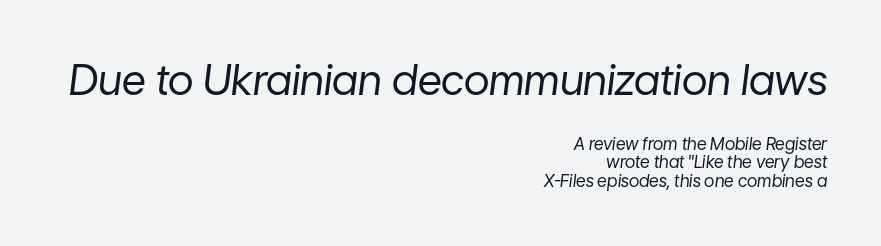
Rule under the text: the space is simply empty. The letters in the upper block stand taller than those in the block below. Does the lettering tilt? It does — this is italic. This sample has the flowing, uneven cadence of proportional lettering. Leading is clearly below the norm, producing a dense column. This is not heavy type; no bold has been used.
